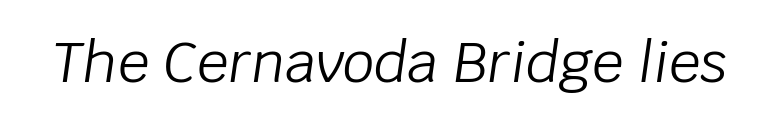
Q: Is the text bold? A: No.
Q: Is the text italic (slanted)? A: Yes, it leans right by about 8 degrees.
Q: Is the text underlined? A: No.
Q: Is the spacing between letters normal or unusually wide? A: Normal.
Q: Width (condensed, normal, or wide)? A: Normal.
Q: Stroke contrast? A: Low.
Q: x-height? A: Large.
Q: Monospaced? A: No.
